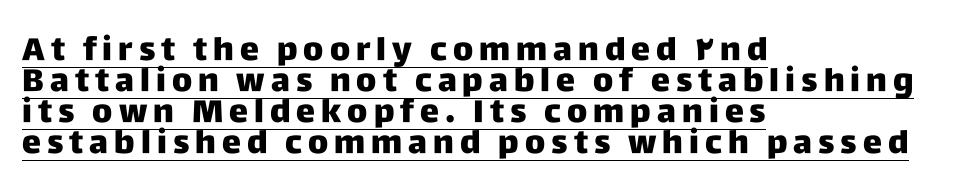
Q: Is the text italic (slanted)? A: No, it is upright.
Q: Is the typeface a serif or a sans-serif typeface? A: Sans-serif.
Q: Is the text underlined? A: Yes.
Q: How is the paragraph aligned? A: Left-aligned.
Q: Is the spacing between lines tight, normal or loose? A: Tight.
Q: Width (condensed, normal, or wide)? A: Normal.
Q: Stroke contrast? A: Low.
Q: x-height? A: Large.
Q: Monospaced? A: No.
